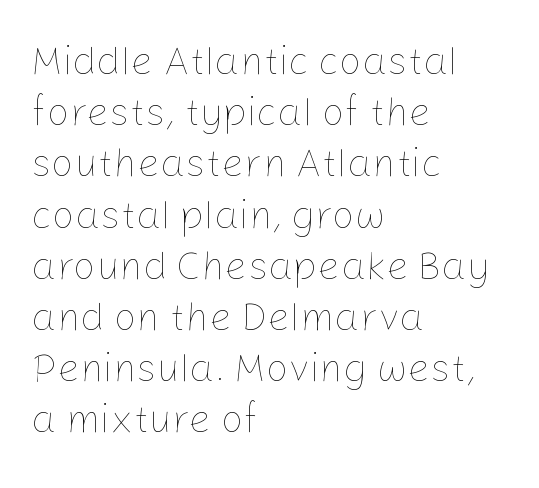
Q: Is the text bold? A: No.
Q: Is the text italic (slanted)? A: No, it is upright.
Q: Is the text underlined? A: No.
Q: How is the paragraph aligned? A: Left-aligned.
Q: Is the spacing between letters normal or unusually wide? A: Normal.
Q: Is the spacing between lines tight, normal or loose? A: Normal.
Q: Width (condensed, normal, or wide)? A: Normal.
Q: Stroke contrast? A: Low.
Q: x-height? A: Medium.
Q: Monospaced? A: No.
